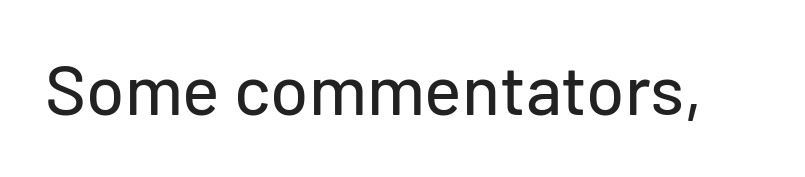
The passage shown is not underscored anywhere. A typesetter would call this proportional, since set widths differ per character. No italicization has been applied; the sample stays upright. The face used here is rendered with its standard letterfit. Classification — sans serif.
